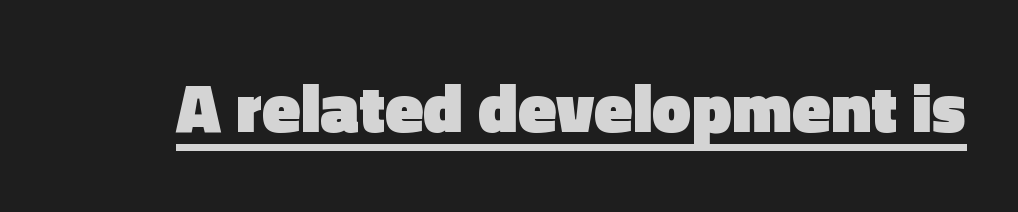
Serif or sans? Sans — the stroke terminals are bare. The characters look thick and weighty, a clear bold. Like a heading marked for emphasis, these lines bear an underscore. Vertical strokes here are truly vertical. In terms of letterspacing, this is plain default setting.
